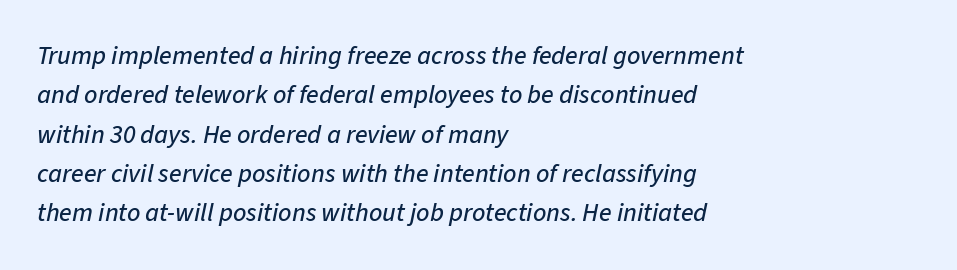
The image shows 26 px text type, italic (leaning right); set left-aligned, normal line spacing (1.51x), normal letter spacing, not underlined.
